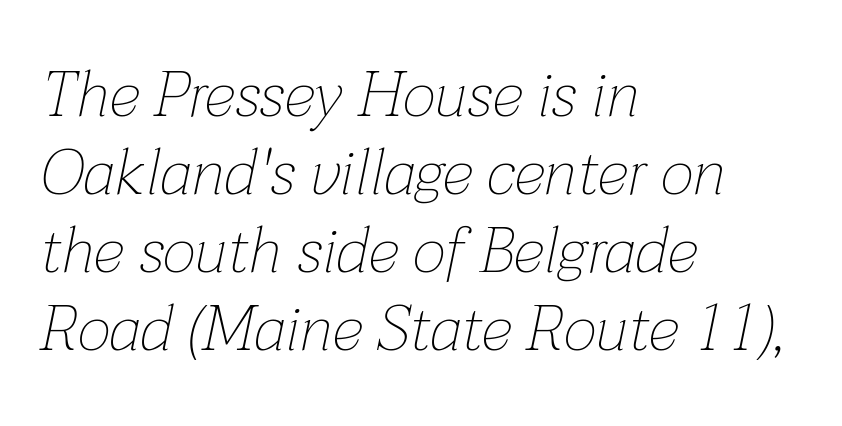
The image shows 64 px thin type, italic (leaning right); set left-aligned, line spacing 1.22x, normal letter spacing, not underlined; low stroke contrast and a medium x-height.
